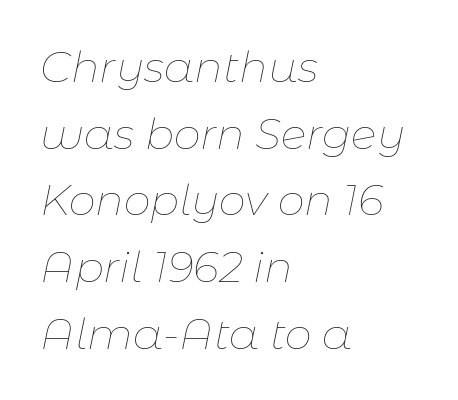
Whoever set this chose a conventional vertical rhythm. The letters sit at their default tracking, neither squeezed nor spread. Weight: regular or lighter. Here the designer chose a conventional face with non-uniform glyph widths. Style check: oblique. Descender tails drop into unmarked territory.
